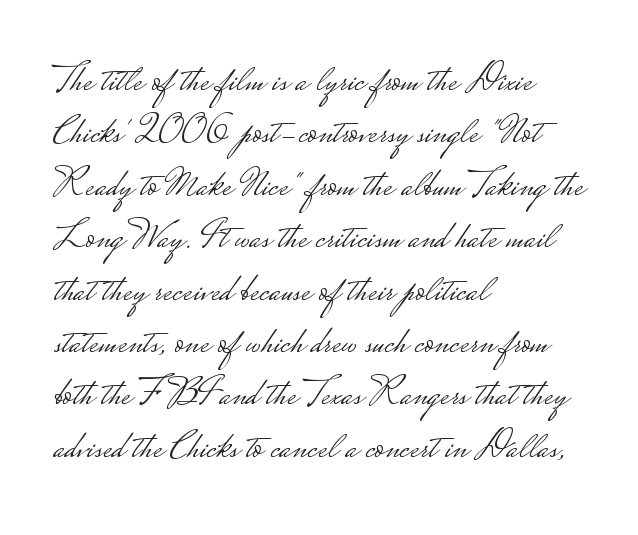
The image shows 40 px light, wide sans-serif type; set left-aligned, normal line spacing (1.31x), normal letter spacing, not underlined; low stroke contrast.
